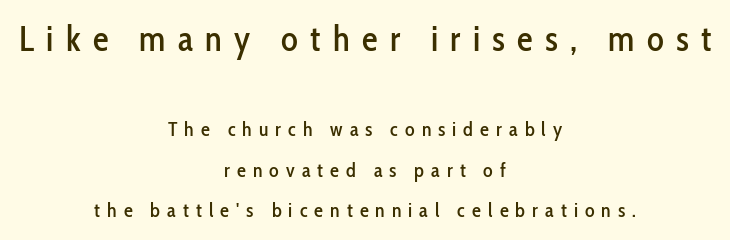
{"serif": "no", "italic": "no", "width": "condensed", "stroke_contrast": "low", "x_height": "medium", "monospaced": "no", "underline": "no", "align": "center", "line_spacing": "loose", "line_spacing_ratio": 2.03, "letter_spacing": "wide", "letter_spacing_em": 0.35, "larger_block": "first", "size_ratio": 1.75, "glyph_px": 35}
